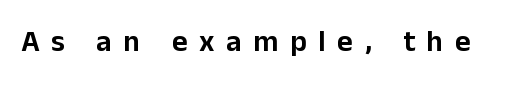
A sans-serif font was chosen for this passage. Character widths vary here, with narrow letters taking less room than wide ones. The words here are not underlined. There is plenty of visible air inserted between adjacent glyphs.
